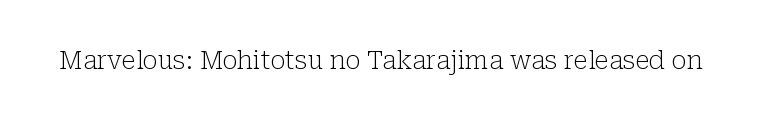
The rendering keeps characters at their native spacing. The font sits on the lighter half of the weight spectrum, regular included. Quick note: underline off. Is there any slant? The stems are plumb.
